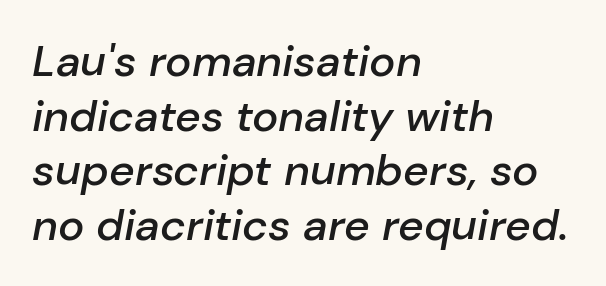
Check under the words: just untouched page. Set as a demibold, roughly 600 on the weight scale. The font's italic variant was chosen for this text. Think of a printed novel: that variable character pitch is what you see here. Each word holds together tightly as a unit, with standard inter-letter gaps. Horizontally, the lines are justified to the leading edge only.
